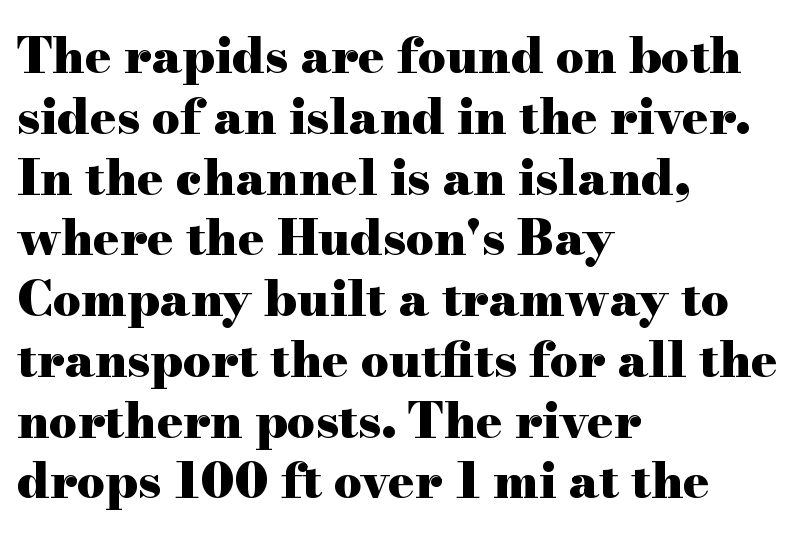
Typographically, this falls in the serif category. Do the characters align in a grid? No, the font is proportional. Tracking here is standard; glyphs follow each other at the usual distance. A bare baseline throughout the passage.
